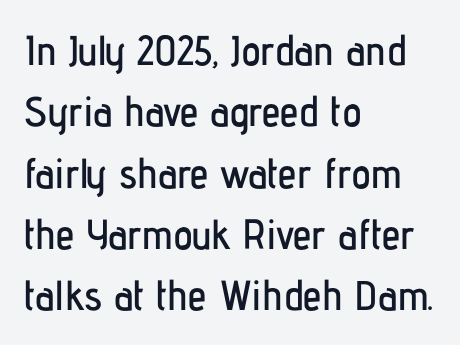
Q: Is the text italic (slanted)? A: No, it is upright.
Q: Is the typeface a serif or a sans-serif typeface? A: Sans-serif.
Q: Is the text underlined? A: No.
Q: How is the paragraph aligned? A: Left-aligned.
Q: Is the spacing between letters normal or unusually wide? A: Normal.
Q: Is the spacing between lines tight, normal or loose? A: Normal.
Q: Width (condensed, normal, or wide)? A: Condensed.
Q: Stroke contrast? A: Low.
Q: x-height? A: Medium.
Q: Monospaced? A: No.
